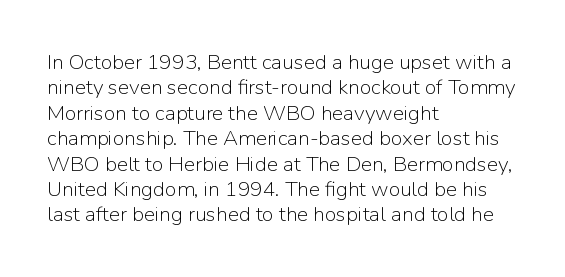
Q: Is the text bold? A: No.
Q: Is the text italic (slanted)? A: No, it is upright.
Q: Is the text underlined? A: No.
Q: How is the paragraph aligned? A: Left-aligned.
Q: Is the spacing between letters normal or unusually wide? A: Normal.
